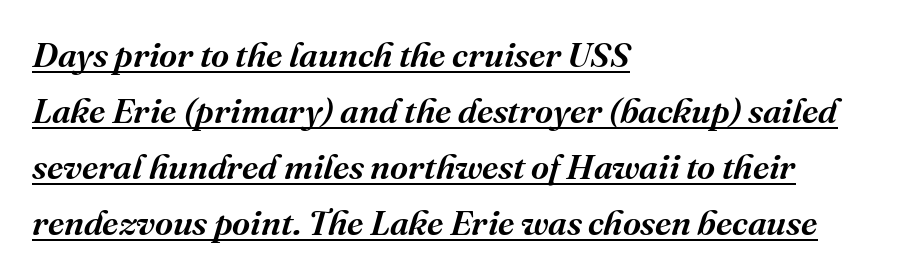
Honestly, the underline is the first thing you notice here. The paragraph has a hard left edge and a soft right edge. You can tell it's italic because the verticals aren't actually vertical. Horizontal bands of white between lines are of average thickness. Does extra space separate the letters? No, they use regular spacing. The face used here is proportionally spaced, like ordinary book or web type.
